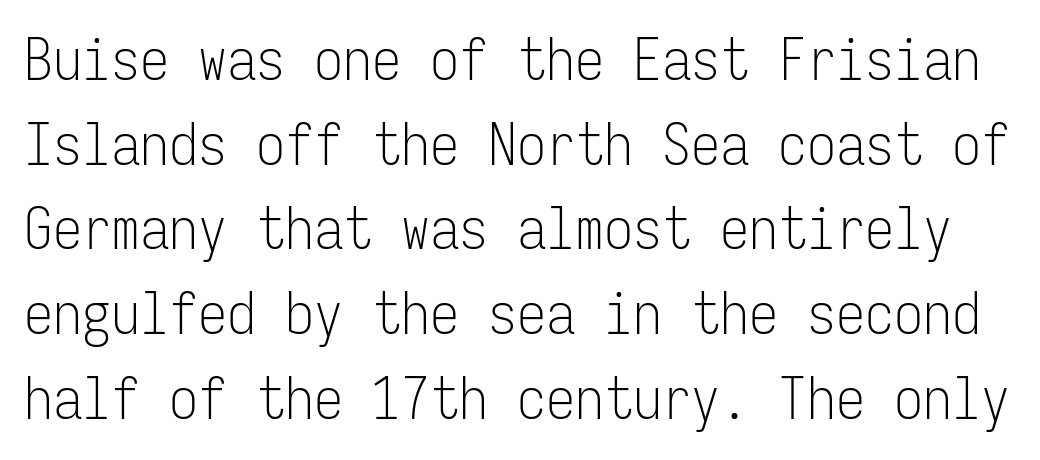
Q: Is the text bold? A: No.
Q: Is the text italic (slanted)? A: No, it is upright.
Q: Is the typeface a serif or a sans-serif typeface? A: Sans-serif.
Q: Is the text underlined? A: No.
Q: Is the spacing between letters normal or unusually wide? A: Normal.
Q: Is the spacing between lines tight, normal or loose? A: Normal.
Q: Width (condensed, normal, or wide)? A: Condensed.
Q: Stroke contrast? A: Low.
Q: x-height? A: Medium.
Q: Monospaced? A: Yes.
